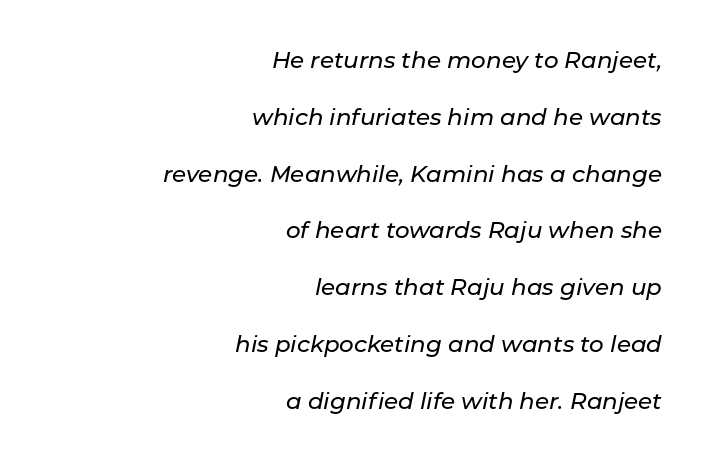
If you drew a ruler down the right edge, every line would touch it. Honestly, the letter spacing is just normal — you wouldn't notice it. The text carries the slant typical of an italic or oblique font. Unmarked baselines from the first word to the last. Successive baselines arrive slowly, with a big drop between each.
